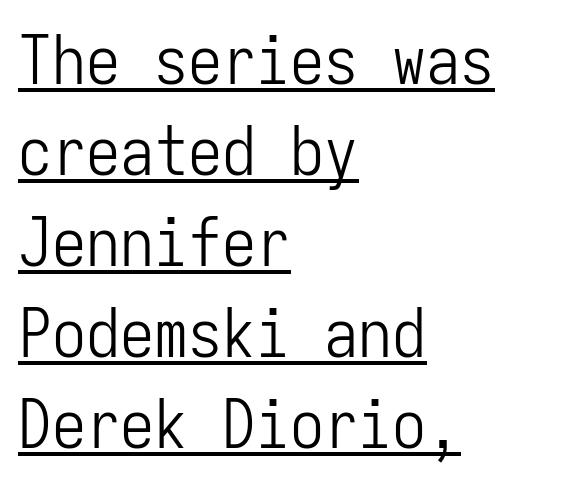
Q: Is the text bold? A: No.
Q: Is the text italic (slanted)? A: No, it is upright.
Q: Is the typeface a serif or a sans-serif typeface? A: Sans-serif.
Q: Is the text underlined? A: Yes.
Q: How is the paragraph aligned? A: Left-aligned.
Q: Is the spacing between letters normal or unusually wide? A: Normal.
Q: Is the spacing between lines tight, normal or loose? A: Normal.
Q: Width (condensed, normal, or wide)? A: Condensed.
Q: Stroke contrast? A: Low.
Q: x-height? A: Medium.
Q: Monospaced? A: Yes.
